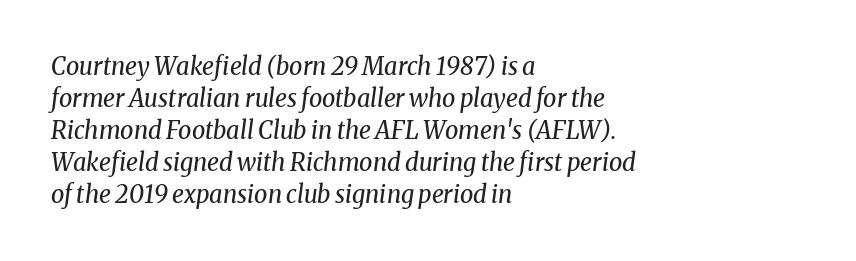
Q: Is the text bold? A: No.
Q: Is the text italic (slanted)? A: Yes, it leans right by about 8 degrees.
Q: Is the text underlined? A: No.
Q: How is the paragraph aligned? A: Left-aligned.
Q: Is the spacing between letters normal or unusually wide? A: Normal.
Q: Is the spacing between lines tight, normal or loose? A: Normal.
